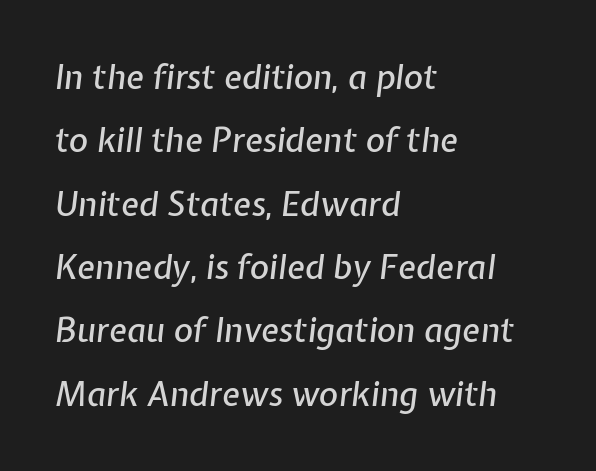
Descenders hang freely into open space. One-word summary of the alignment: left. The text carries the slant typical of an italic or oblique font. Do the characters align in a grid? No, the font is proportional. What's the leading like? Stretched, with rows far apart.
